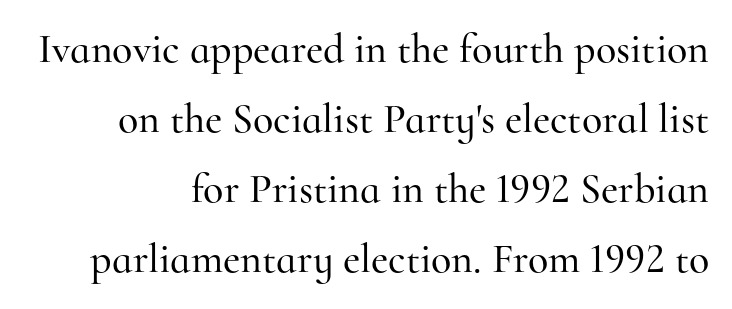
Little horizontal feet cap the strokes, marking this as serif type. Compared with typical paragraphs, the rows here are spaced about the same. The string is rendered with underlining switched off. Posture: vertical. Looks like regular typesetting: each glyph gets only the width it needs.
